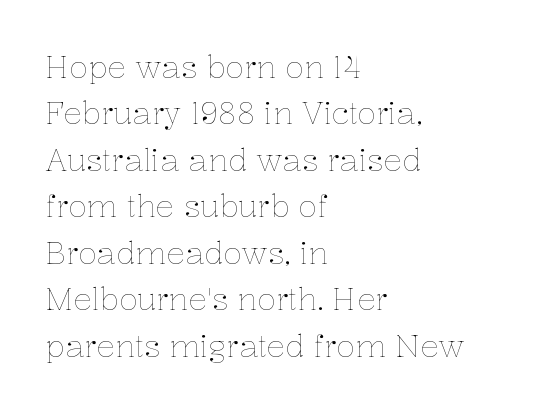
Q: Is the text bold? A: No.
Q: Is the text italic (slanted)? A: No, it is upright.
Q: Is the text underlined? A: No.
Q: How is the paragraph aligned? A: Left-aligned.
Q: Is the spacing between letters normal or unusually wide? A: Normal.
Q: Is the spacing between lines tight, normal or loose? A: Normal.
Q: Width (condensed, normal, or wide)? A: Normal.
Q: Stroke contrast? A: Low.
Q: x-height? A: Medium.
Q: Monospaced? A: No.
